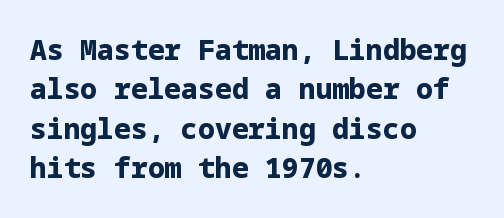
Summary of vertical rhythm: regular, with standard interline spacing. In terms of posture, this sample is upright. As a designer I'd log this as weight 700, bold. Quick note: underline off. Words appear dense and cohesive because spacing is normal. Line beginnings align vertically; line endings do not.
